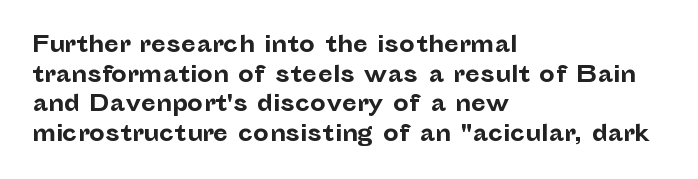
Q: Is the text bold? A: Yes.
Q: Is the text italic (slanted)? A: No, it is upright.
Q: Is the text underlined? A: No.
Q: How is the paragraph aligned? A: Left-aligned.
Q: Is the spacing between letters normal or unusually wide? A: Normal.
Q: Is the spacing between lines tight, normal or loose? A: Normal.
